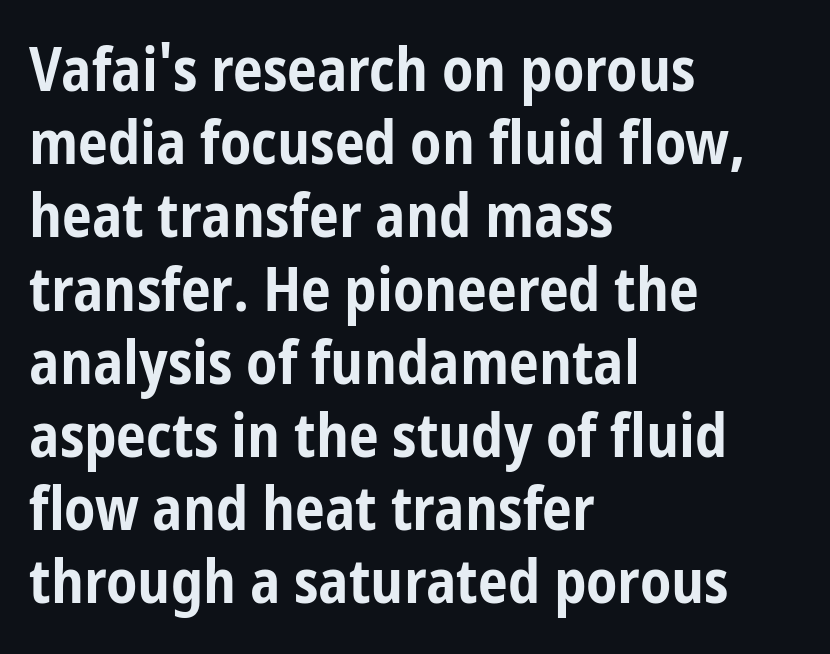
These lines are set flush left with a ragged right edge. The string is rendered with underlining switched off. Is the type bold? Yes — the strokes are clearly thick and heavy. This sample uses an upright cut, with every glyph sitting square on the baseline. The letters carry no serifs — their stems end cleanly without finishing strokes. This sample uses plain, unmodified letter spacing.
